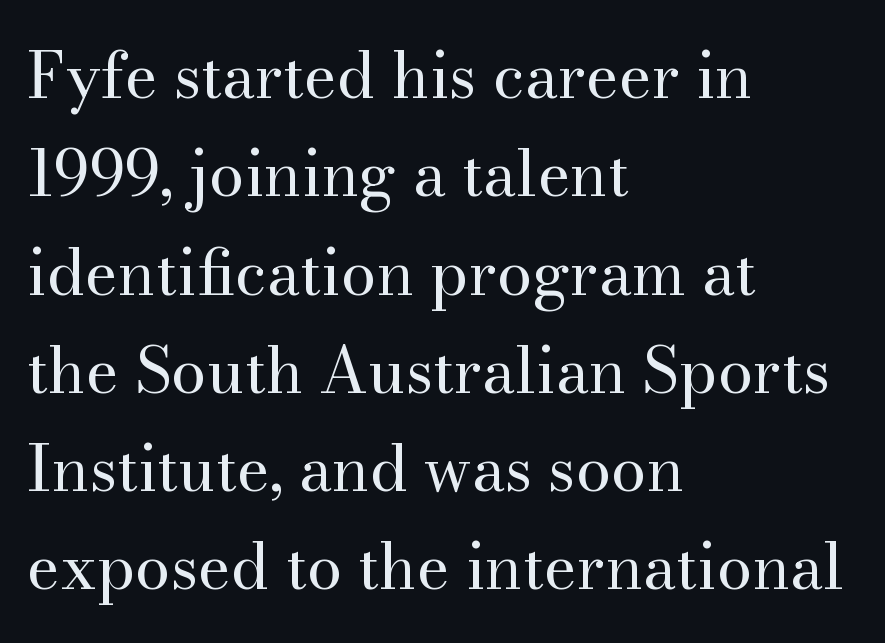
Words float on clear page, feet unadorned. This is the regular roman posture of the typeface. Does the type have serifs? Yes, each stem ends in a small foot. The passage shown is typed in a proportional face where columns would drift. The letters sit at their default tracking, neither squeezed nor spread. In CSS terms this would be text-align: left.
